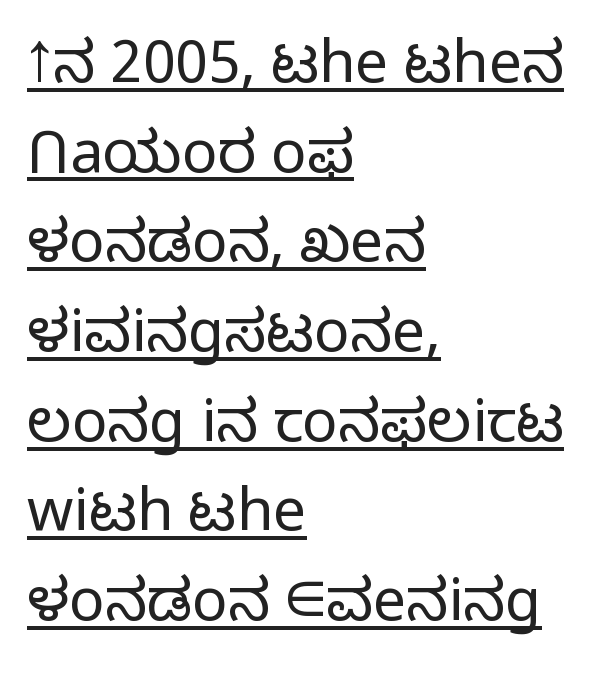
The image shows 59 px light sans-serif type, upright; set left-aligned, normal line spacing (1.52x), normal letter spacing, underlined; low stroke contrast and a medium x-height.
